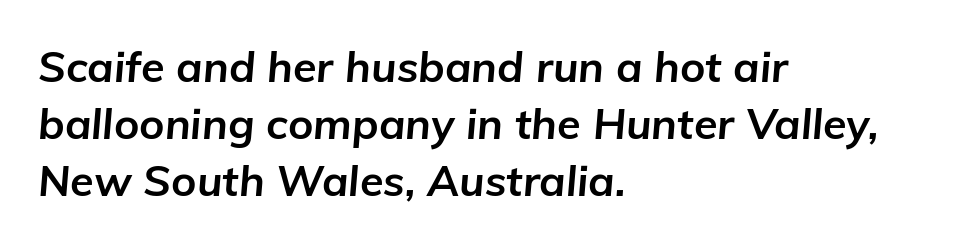
{"italic": "yes", "lean": "right", "slant_degrees": 5, "bold": "yes", "weight": "bold", "width": "normal", "stroke_contrast": "low", "x_height": "medium", "monospaced": "no", "underline": "no", "align": "left", "line_spacing": "normal", "line_spacing_ratio": 1.32, "letter_spacing": "normal", "letter_spacing_em": 0.0, "glyph_px": 43}
